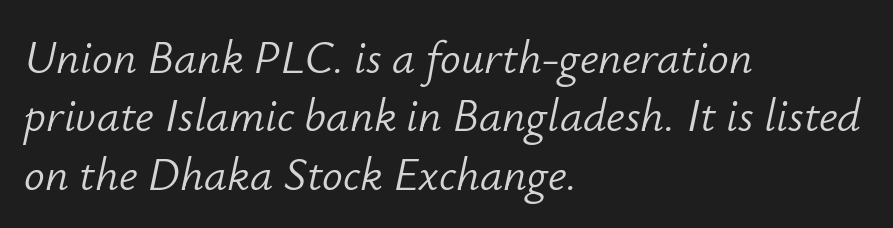
Q: Is the text bold? A: No.
Q: Is the text italic (slanted)? A: Yes, it leans right by about 12 degrees.
Q: Is the text underlined? A: No.
Q: How is the paragraph aligned? A: Left-aligned.
Q: Is the spacing between letters normal or unusually wide? A: Normal.
Q: Is the spacing between lines tight, normal or loose? A: Normal.
Q: Width (condensed, normal, or wide)? A: Normal.
Q: Stroke contrast? A: Low.
Q: x-height? A: Small.
Q: Monospaced? A: No.
